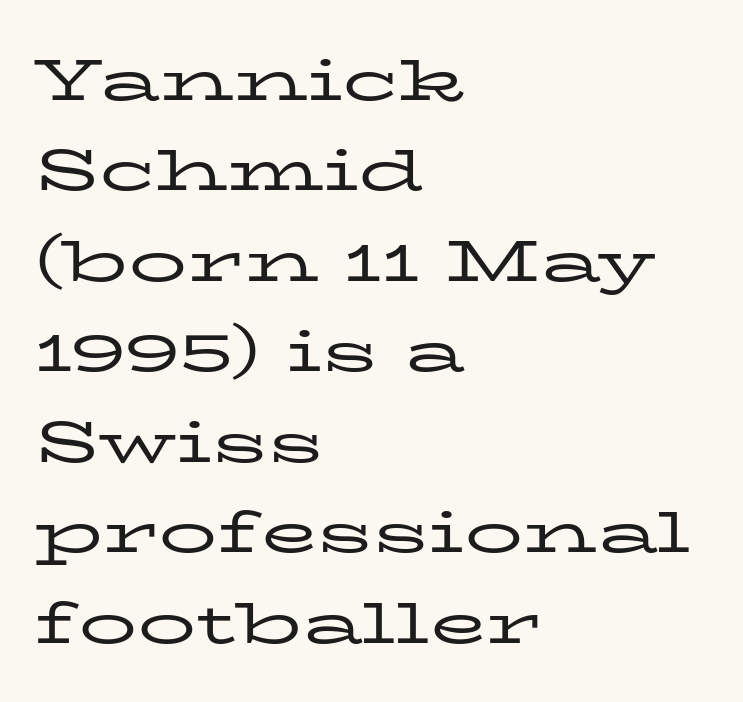
Interline gaps are of average width in this sample. The typography opts for an upright posture over an oblique one. Character widths vary here, with narrow letters taking less room than wide ones. The typesetting does not lean heavy: it is not bold. Descenders are the only things crossing below the line. Here the glyphs are tracked normally, forming tight word shapes.
